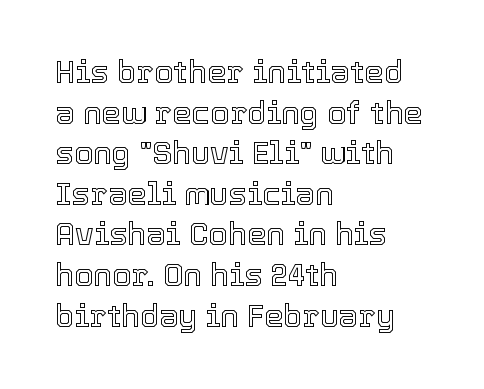
Q: Is the text italic (slanted)? A: No, it is upright.
Q: Is the text underlined? A: No.
Q: How is the paragraph aligned? A: Left-aligned.
Q: Is the spacing between letters normal or unusually wide? A: Normal.
Q: Is the spacing between lines tight, normal or loose? A: Normal.
Q: Width (condensed, normal, or wide)? A: Normal.
Q: x-height? A: Medium.
Q: Monospaced? A: No.
